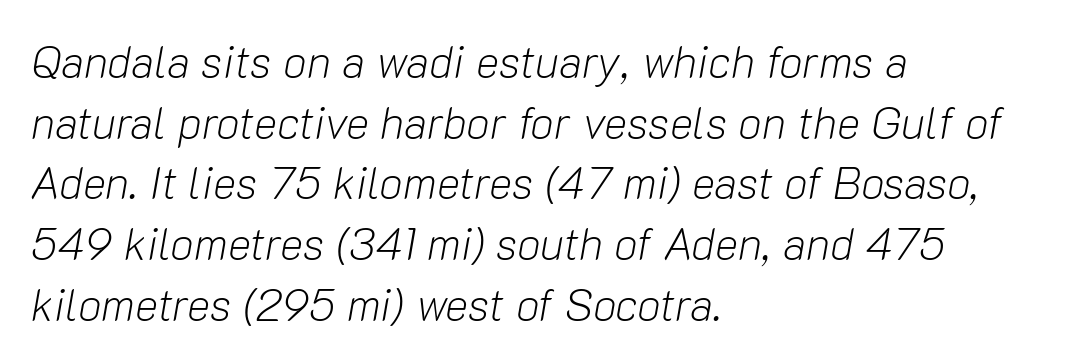
Proportional: the letters do not fall into vertical columns. Bold? No — there's no thickening of the strokes. The zone under the glyphs is completely vacant. The designer left line spacing at the default.
